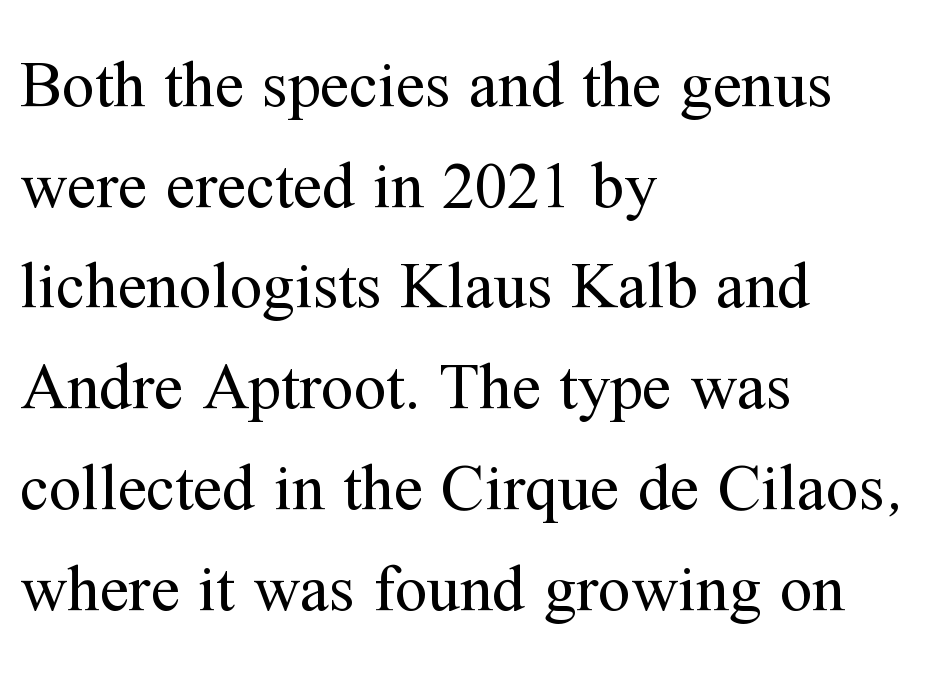
Q: Is the text bold? A: No.
Q: Is the text italic (slanted)? A: No, it is upright.
Q: Is the typeface a serif or a sans-serif typeface? A: Serif.
Q: Is the text underlined? A: No.
Q: How is the paragraph aligned? A: Left-aligned.
Q: Is the spacing between letters normal or unusually wide? A: Normal.
Q: Is the spacing between lines tight, normal or loose? A: Normal.
Q: Width (condensed, normal, or wide)? A: Normal.
Q: Stroke contrast? A: Medium.
Q: x-height? A: Medium.
Q: Monospaced? A: No.
